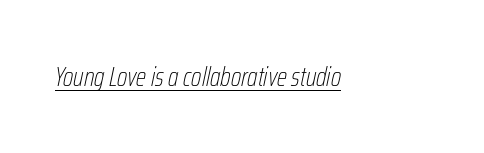
Rendered with sloped, italic letterforms. On a weight scale, this lands at 450 or below. The passage shown is underscored from start to finish. Does extra space separate the letters? No, they use regular spacing.
